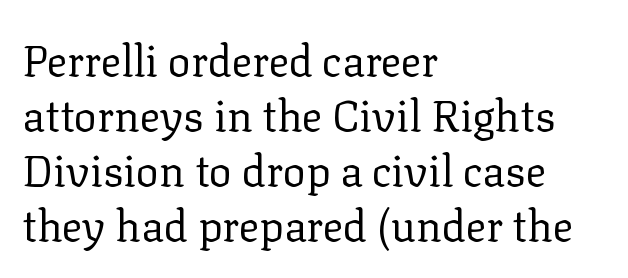
Weight: not bold — regular or lighter. Reading down the block, your eye returns to a fixed left position each line. Unlike a clean sans, this face finishes its strokes with serifs. Style check: upright. Underline: absent. Regular leading.
